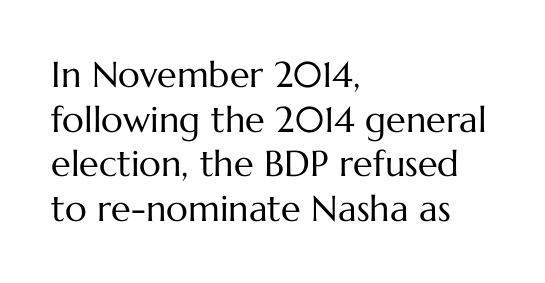
The image shows 36 px regular-weight type, upright; set left-aligned, line spacing 1.24x, normal letter spacing, not underlined; medium stroke contrast and a medium x-height.
